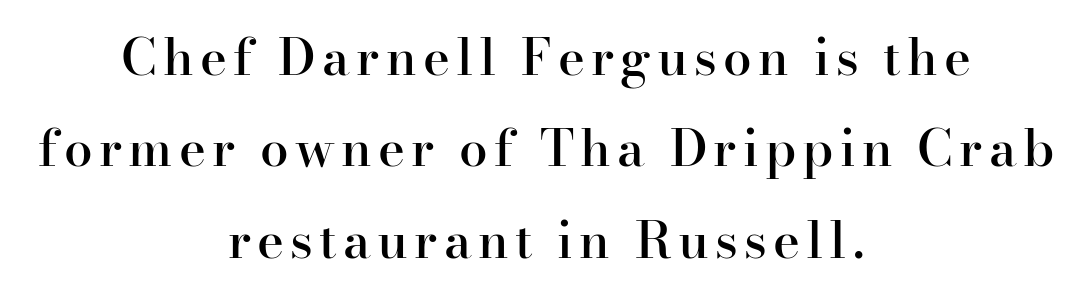
{"serif": "yes", "italic": "no", "bold": "semi", "weight": "semibold", "width": "normal", "stroke_contrast": "high", "x_height": "small", "monospaced": "no", "underline": "no", "align": "center", "line_spacing_ratio": 1.79, "glyph_px": 51}
